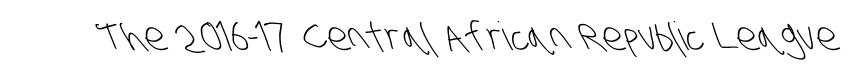
{"serif": "no", "bold": "no", "weight": "light", "width": "condensed", "stroke_contrast": "low", "x_height": "large", "monospaced": "no", "underline": "no", "letter_spacing": "normal", "letter_spacing_em": 0.0, "glyph_px": 39}
